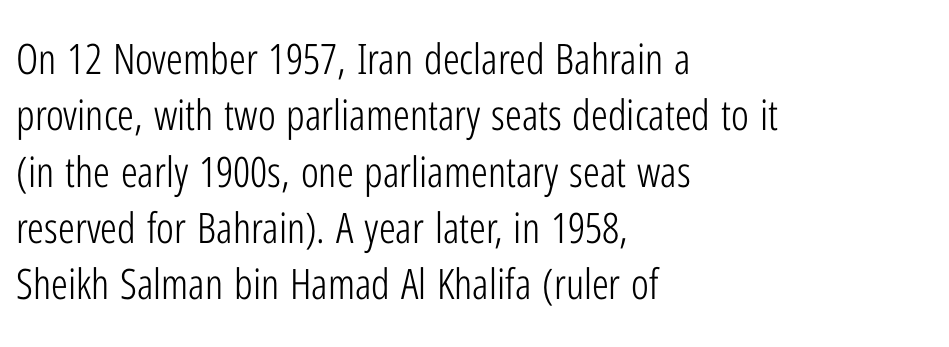
Q: Is the text bold? A: No.
Q: Is the text italic (slanted)? A: No, it is upright.
Q: Is the typeface a serif or a sans-serif typeface? A: Sans-serif.
Q: Is the text underlined? A: No.
Q: How is the paragraph aligned? A: Left-aligned.
Q: Is the spacing between letters normal or unusually wide? A: Normal.
Q: Is the spacing between lines tight, normal or loose? A: Normal.
Q: Width (condensed, normal, or wide)? A: Condensed.
Q: Stroke contrast? A: Low.
Q: x-height? A: Medium.
Q: Monospaced? A: No.
